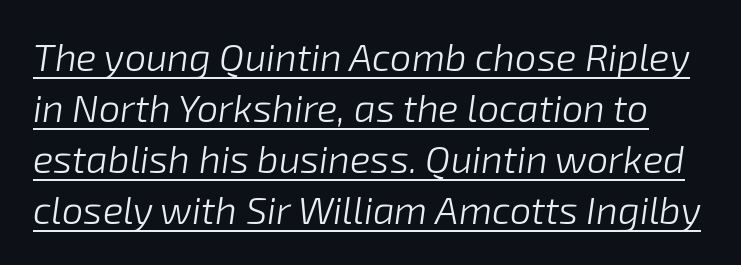
The image shows 38 px light type, italic (leaning right); set normal line spacing (1.34x), normal letter spacing, underlined; low stroke contrast and a medium x-height.
